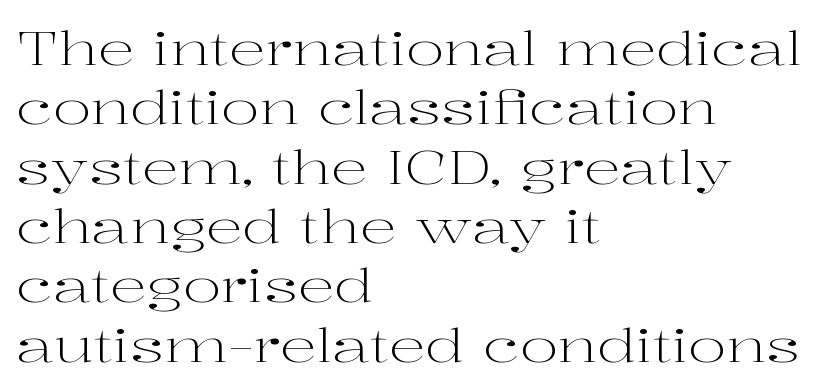
{"serif": "yes", "italic": "no", "bold": "no", "weight": "light", "width": "wide", "stroke_contrast": "high", "x_height": "medium", "monospaced": "no", "underline": "no", "align": "left", "line_spacing": "normal", "line_spacing_ratio": 1.29, "letter_spacing": "normal", "letter_spacing_em": 0.0, "glyph_px": 46}
